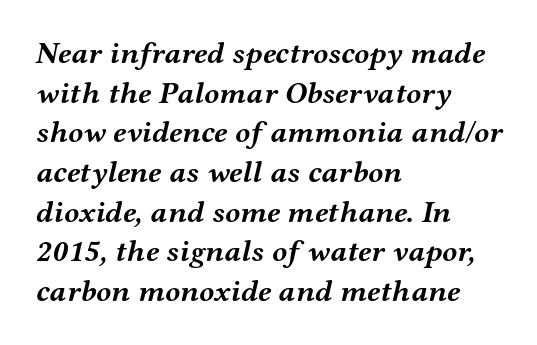
Q: Is the text bold? A: Yes.
Q: Is the text italic (slanted)? A: Yes, it leans right by about 12 degrees.
Q: Is the typeface a serif or a sans-serif typeface? A: Serif.
Q: Is the text underlined? A: No.
Q: How is the paragraph aligned? A: Left-aligned.
Q: Is the spacing between letters normal or unusually wide? A: Normal.
Q: Is the spacing between lines tight, normal or loose? A: Normal.
Q: Width (condensed, normal, or wide)? A: Wide.
Q: Stroke contrast? A: Medium.
Q: x-height? A: Medium.
Q: Monospaced? A: No.
